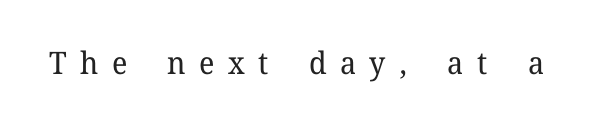
No letter is thick-stroked: the sample isn't bold. Rendered with straight, roman letterforms. You could only call the tracking loose — the letters float apart. A typesetter would call this proportional, since set widths differ per character. What kind of face is this? One with serifs. The words here are not underlined.
